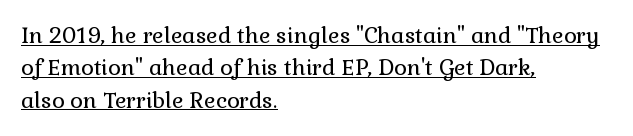
{"italic": "no", "bold": "no", "underline": "yes", "align": "left", "line_spacing": "normal", "line_spacing_ratio": 1.47, "letter_spacing": "normal", "letter_spacing_em": 0.0, "glyph_px": 22}
